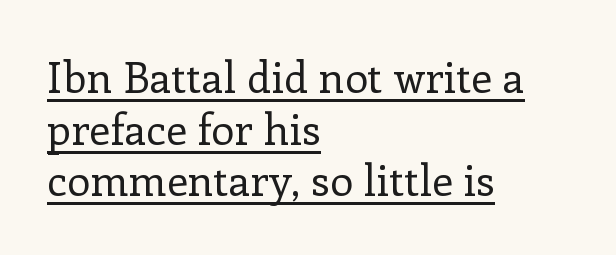
Q: Is the text bold? A: No.
Q: Is the text italic (slanted)? A: No, it is upright.
Q: Is the typeface a serif or a sans-serif typeface? A: Serif.
Q: Is the text underlined? A: Yes.
Q: How is the paragraph aligned? A: Left-aligned.
Q: Is the spacing between letters normal or unusually wide? A: Normal.
Q: Width (condensed, normal, or wide)? A: Normal.
Q: Stroke contrast? A: Low.
Q: x-height? A: Medium.
Q: Monospaced? A: No.
